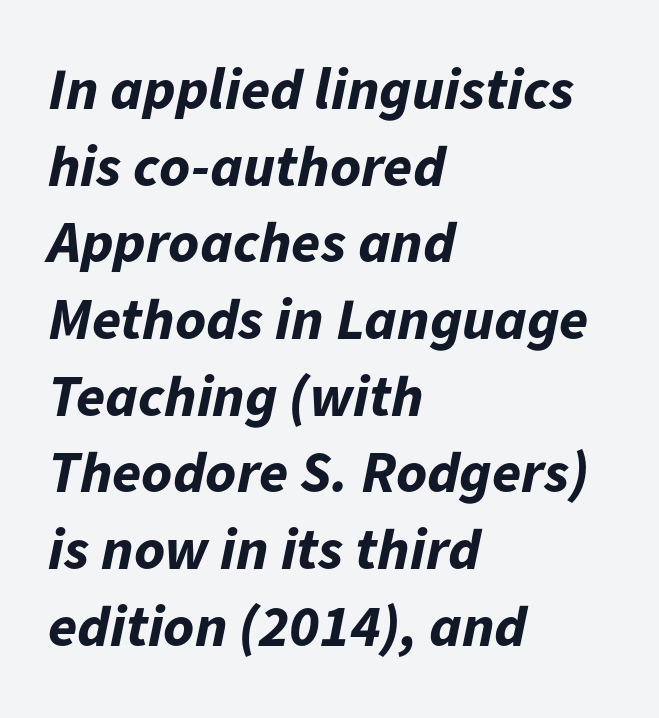
The image shows 59 px bold type, italic (leaning right); set left-aligned, normal line spacing (1.3x), normal letter spacing, not underlined; low stroke contrast and a medium x-height.
